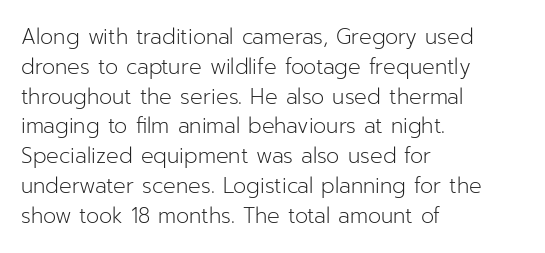
Q: Is the text bold? A: No.
Q: Is the text italic (slanted)? A: No, it is upright.
Q: Is the text underlined? A: No.
Q: How is the paragraph aligned? A: Left-aligned.
Q: Is the spacing between letters normal or unusually wide? A: Normal.
Q: Is the spacing between lines tight, normal or loose? A: Normal.
